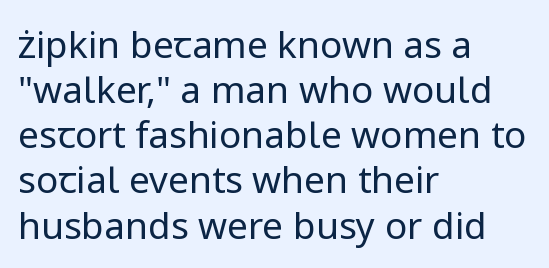
The passage shown is typed in a proportional face where columns would drift. Stems and bowls with no extra thickness — not bold. The letters stand upright; this is a roman face. Nope, no serifs anywhere on these letters. The setting favours the left margin, as ordinary paragraphs usually do. Just letters on the line, the space beneath them empty.
